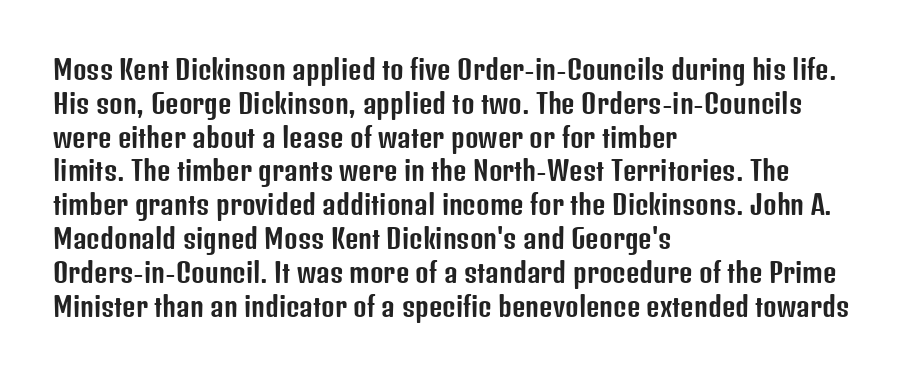
The image shows 26 px text type, upright; set left-aligned, normal line spacing (1.3x), normal letter spacing, not underlined.
